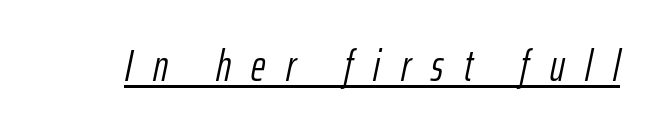
Q: Is the text bold? A: No.
Q: Is the text italic (slanted)? A: Yes, it leans right by about 12 degrees.
Q: Is the text underlined? A: Yes.
Q: Is the spacing between letters normal or unusually wide? A: Unusually wide.
Q: Width (condensed, normal, or wide)? A: Condensed.
Q: Stroke contrast? A: Low.
Q: x-height? A: Medium.
Q: Monospaced? A: No.
